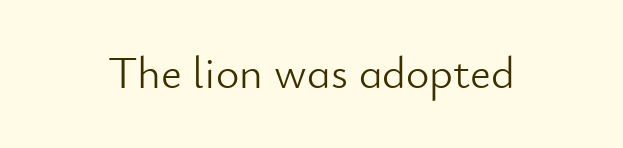
The image shows 45 px light sans-serif type, upright; set normal letter spacing, not underlined; low stroke contrast and a small x-height.
